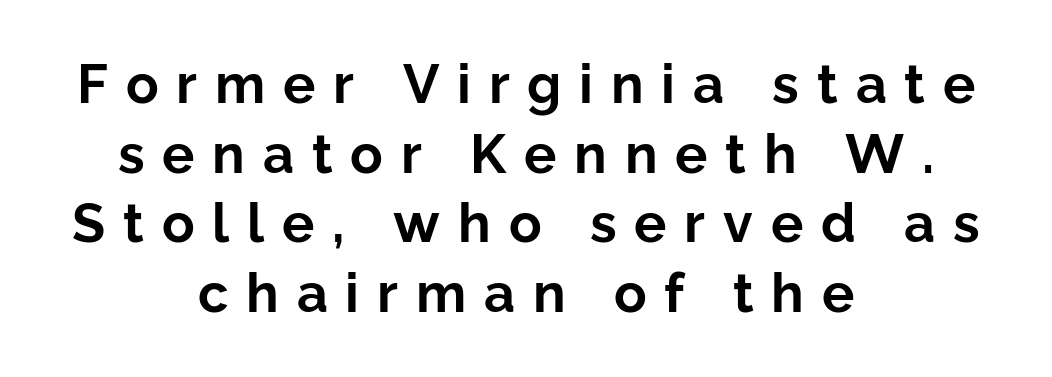
The image shows 54 px bold sans-serif type, upright; set centered, normal line spacing (1.29x), unusually wide letter spacing (+0.33 em), not underlined; low stroke contrast and a medium x-height.
